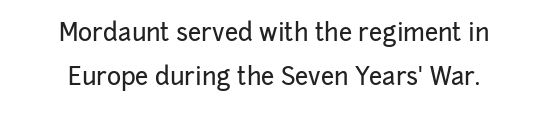
{"italic": "no", "underline": "no", "line_spacing_ratio": 1.83, "letter_spacing": "normal", "letter_spacing_em": 0.0, "glyph_px": 24}
